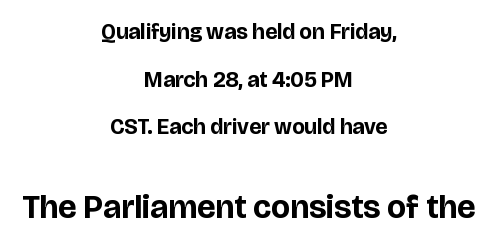
Line starts and ends both wander, symmetrically. The horizontal fit of the characters is conventional and even. This sample uses a sans-serif face. This layout puts the modest block above and the oversized block below. Descenders hang freely into open space.
